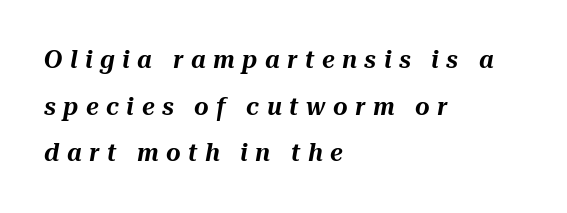
The image shows 25 px text type, italic (leaning right); set left-aligned, line spacing 1.87x, unusually wide letter spacing (+0.3 em), not underlined.
